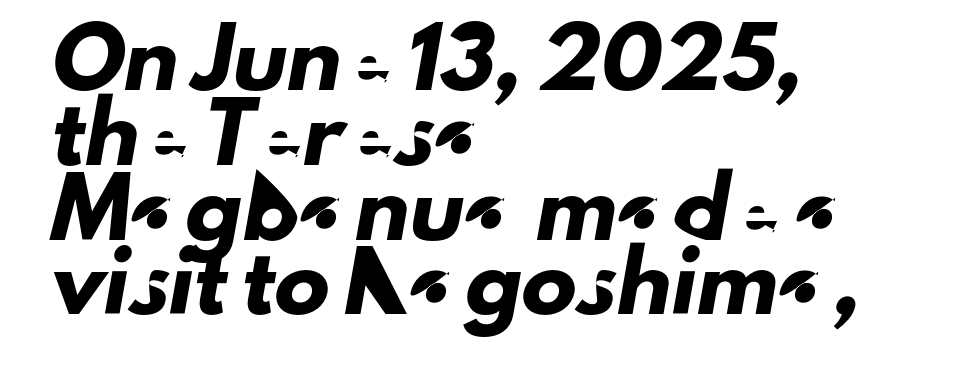
Q: Is the typeface a serif or a sans-serif typeface? A: Sans-serif.
Q: Is the text underlined? A: No.
Q: How is the paragraph aligned? A: Left-aligned.
Q: Is the spacing between letters normal or unusually wide? A: Normal.
Q: Is the spacing between lines tight, normal or loose? A: Normal.
Q: Width (condensed, normal, or wide)? A: Normal.
Q: Stroke contrast? A: Low.
Q: x-height? A: Small.
Q: Monospaced? A: No.
